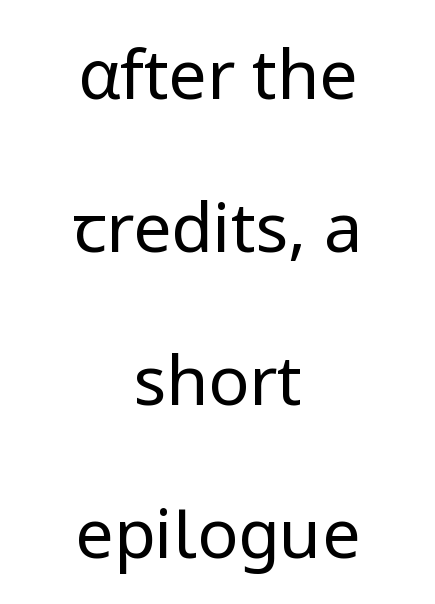
The image shows 68 px regular-weight sans-serif type, upright; set centered, loose line spacing (2.25x), normal letter spacing, not underlined; low stroke contrast and a medium x-height.
